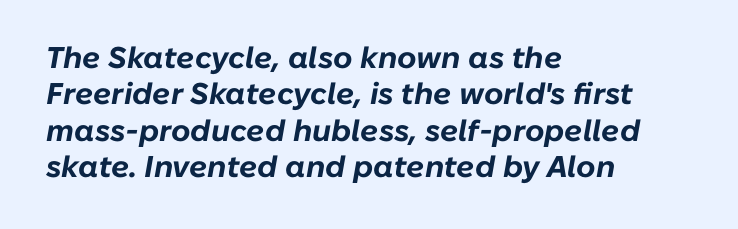
These lines stack with their left ends in a neat column. What weight is shown? A full bold with thick strokes. Is this a fixed-width face? No — the glyphs have proportional, varying widths. There's an unmistakable incline to the writing here. Compared with typical body copy, the letter spacing here is the same. A bare baseline throughout the passage.
